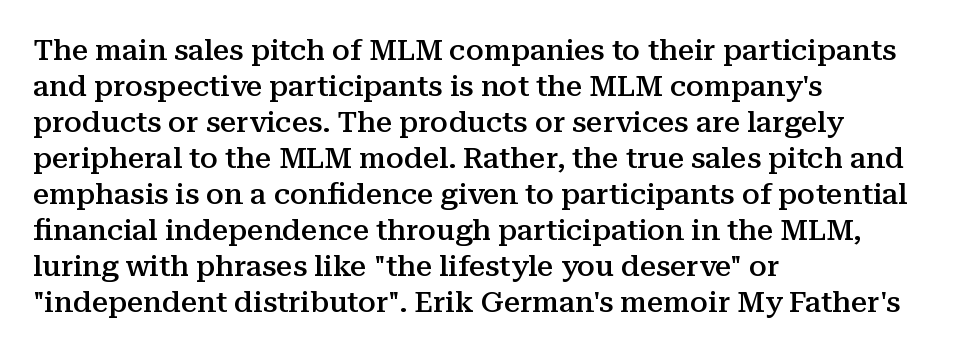
Caption: semibold face, moderately heavy strokes. The rendering uses natural spacing where letterforms have individual widths. Does the copy run flush right? No — it runs flush left. The letters sit at their default tracking, neither squeezed nor spread.
